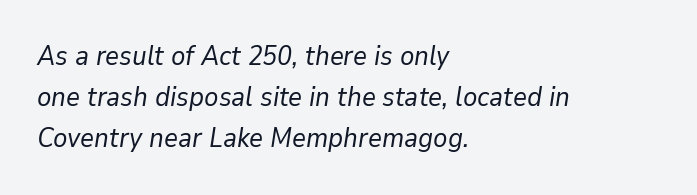
The area under the type is left untouched. Heft: none added — not bold. Interline gaps are of average width in this sample. The letters are slanted; this is an italic face. The horizontal fit of the characters is conventional and even.
